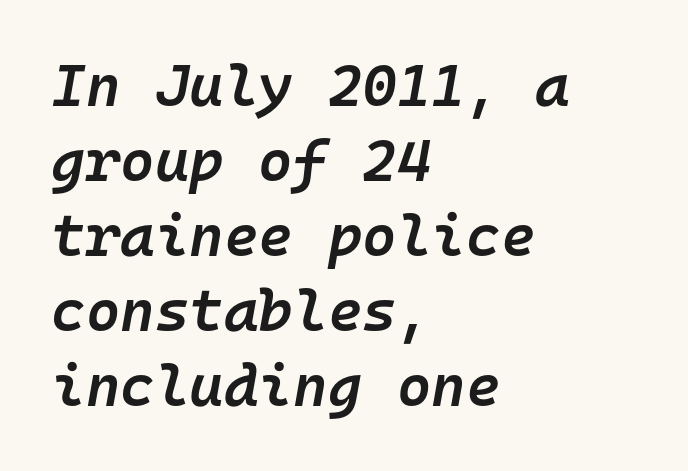
Q: Is the text bold? A: Semi-bold.
Q: Is the text italic (slanted)? A: Yes, it leans right by about 10 degrees.
Q: Is the text underlined? A: No.
Q: How is the paragraph aligned? A: Left-aligned.
Q: Is the spacing between letters normal or unusually wide? A: Normal.
Q: Is the spacing between lines tight, normal or loose? A: Normal.
Q: Width (condensed, normal, or wide)? A: Normal.
Q: Stroke contrast? A: Low.
Q: x-height? A: Medium.
Q: Monospaced? A: Yes.
